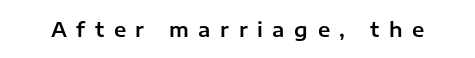
Only glyphs here, with clear space below each row. Characters follow at a spacing far wider than the type designer built in. Quick note: not italic, upright.
